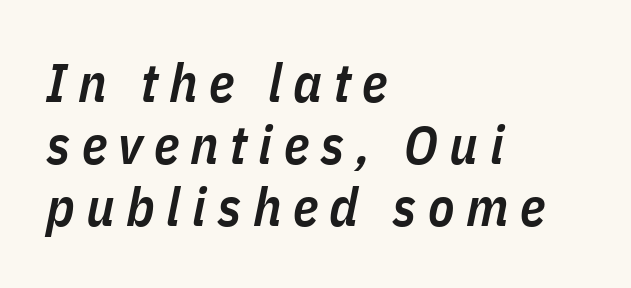
The image shows 54 px semibold, condensed type, italic (leaning right); set left-aligned, tight line spacing (1.15x), unusually wide letter spacing (+0.21 em), not underlined; low stroke contrast and a medium x-height.
